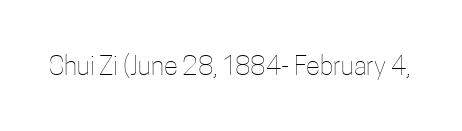
The image shows 26 px text type, upright; set normal letter spacing, not underlined.
